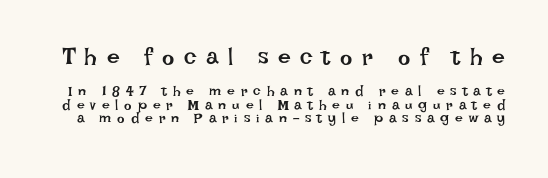
A typesetter would call this heavily tracked-out type. Posture: straight, roman, zero tilt. Has an underline been added? It has not. You could barely slide anything between these rows. The first block has been scaled up relative to the second. The strokes carry an ordinary text weight at most.
